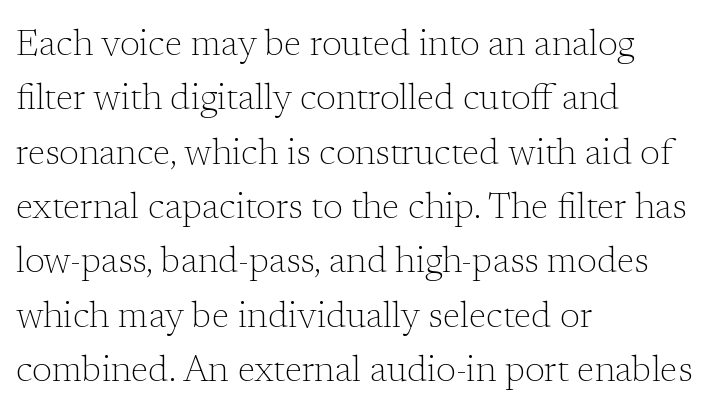
A typesetter would call this leading conventional body-copy spacing. The rag falls on the right side of this text block. The passage shown is typeset with a serif family. Looks like regular typesetting: each glyph gets only the width it needs.
